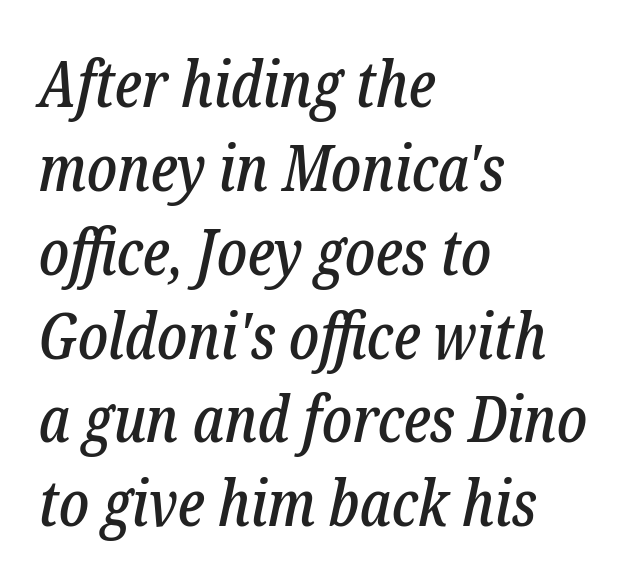
{"serif": "yes", "italic": "yes", "lean": "right", "slant_degrees": 12, "width": "condensed", "stroke_contrast": "low", "x_height": "medium", "monospaced": "no", "underline": "no", "align": "left", "line_spacing": "normal", "line_spacing_ratio": 1.31, "letter_spacing": "normal", "letter_spacing_em": 0.0, "glyph_px": 64}
